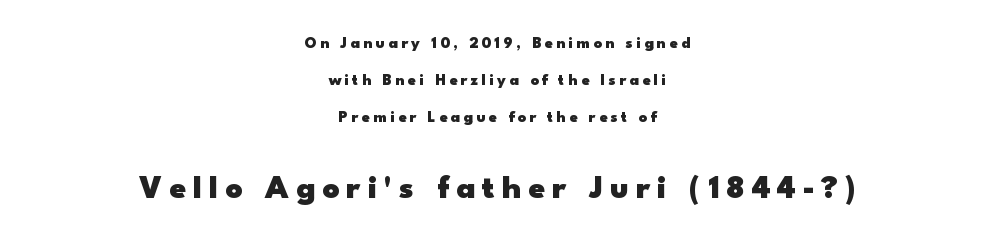
Each word looks stretched out because of the extra space between its letters. The text block is weighted toward neither margin, spreading evenly from the middle. Whoever set this made the second block the dominant, larger element. Stroke thickness is high; the sample reads as a true bold.
